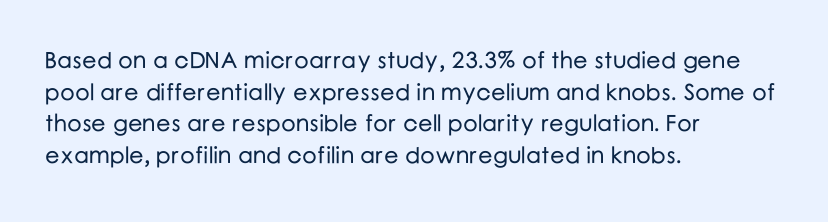
Q: Is the text italic (slanted)? A: No, it is upright.
Q: Is the text underlined? A: No.
Q: How is the paragraph aligned? A: Left-aligned.
Q: Is the spacing between letters normal or unusually wide? A: Normal.
Q: Is the spacing between lines tight, normal or loose? A: Normal.
